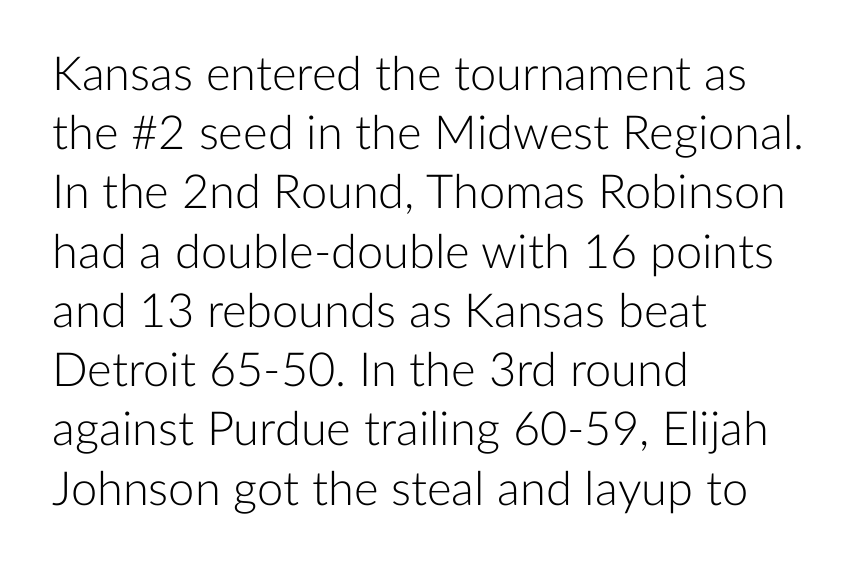
The image shows 47 px light sans-serif type, upright; set left-aligned, normal line spacing (1.26x), normal letter spacing, not underlined; low stroke contrast and a medium x-height.
